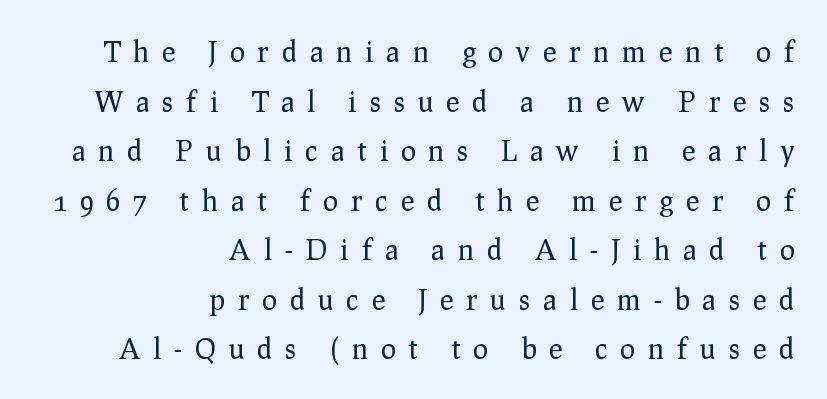
Where is the straight margin? On the right. Students, note that the glyphs here are deliberately spaced far apart. Think of a printed novel: that variable character pitch is what you see here. The cut favours lightness, reaching ordinary text weight at its darkest. If you drew a line through each stem, it would be perfectly vertical.
